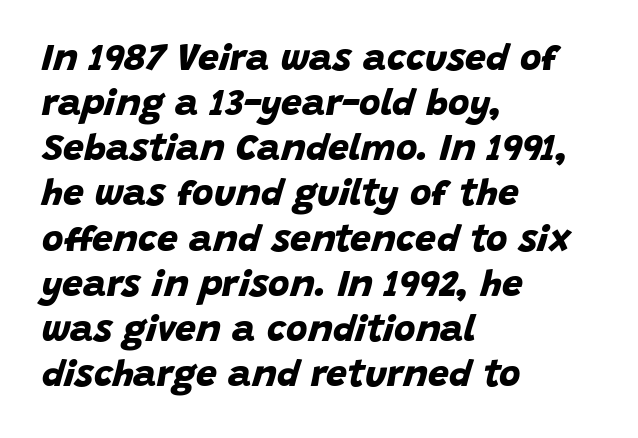
Q: Is the text bold? A: Yes.
Q: Is the typeface a serif or a sans-serif typeface? A: Sans-serif.
Q: Is the text underlined? A: No.
Q: How is the paragraph aligned? A: Left-aligned.
Q: Is the spacing between letters normal or unusually wide? A: Normal.
Q: Width (condensed, normal, or wide)? A: Normal.
Q: Stroke contrast? A: Low.
Q: x-height? A: Large.
Q: Monospaced? A: No.
